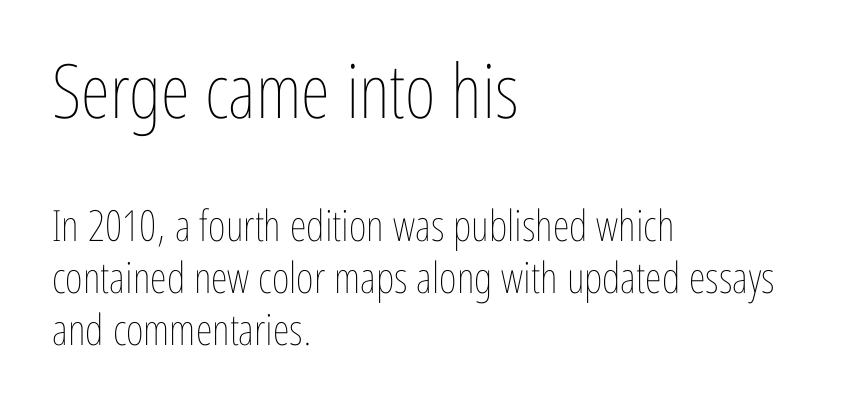
{"italic": "no", "bold": "no", "weight": "thin", "width": "condensed", "stroke_contrast": "low", "x_height": "medium", "monospaced": "no", "underline": "no", "align": "left", "line_spacing_ratio": 1.21, "letter_spacing": "normal", "letter_spacing_em": 0.0, "larger_block": "first", "size_ratio": 1.74, "glyph_px": 75}
